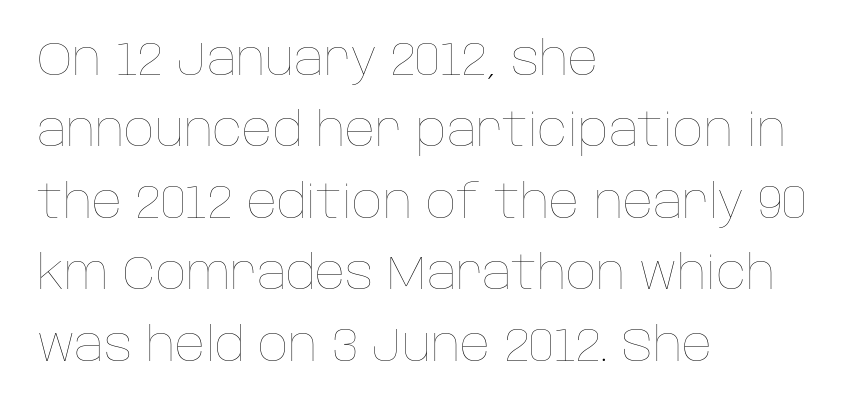
The image shows 47 px thin type, upright; set left-aligned, normal line spacing (1.52x), normal letter spacing, not underlined; low stroke contrast and a large x-height.
